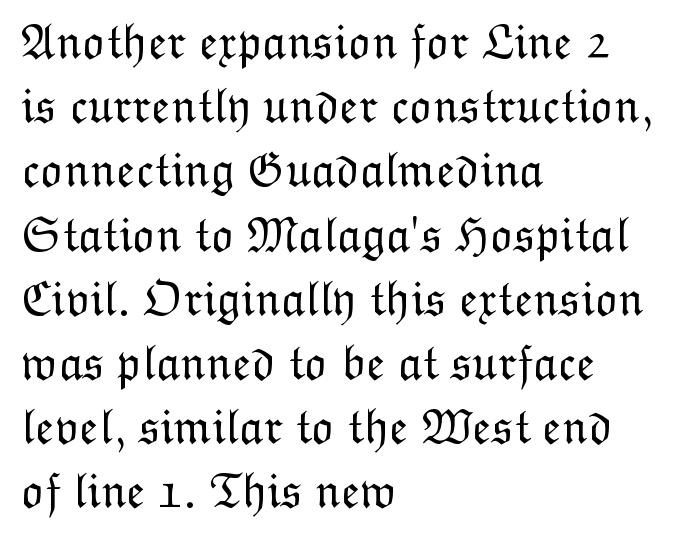
Q: Is the text bold? A: No.
Q: Is the text italic (slanted)? A: No, it is upright.
Q: Is the text underlined? A: No.
Q: How is the paragraph aligned? A: Left-aligned.
Q: Is the spacing between letters normal or unusually wide? A: Normal.
Q: Is the spacing between lines tight, normal or loose? A: Normal.
Q: Width (condensed, normal, or wide)? A: Normal.
Q: Stroke contrast? A: Low.
Q: x-height? A: Medium.
Q: Monospaced? A: No.
